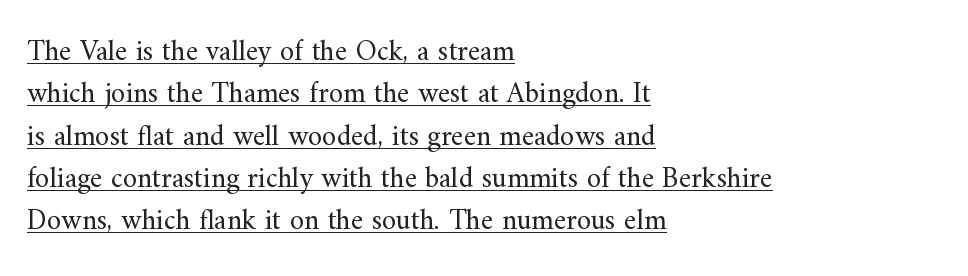
The rendered words wear a rule along their underside. Yep, those are serifs on the letters. The lines in this sample share a left origin and differ only in where they stop. Character widths vary here, with narrow letters taking less room than wide ones. When letters stand straight like this, we call the style roman or upright.
